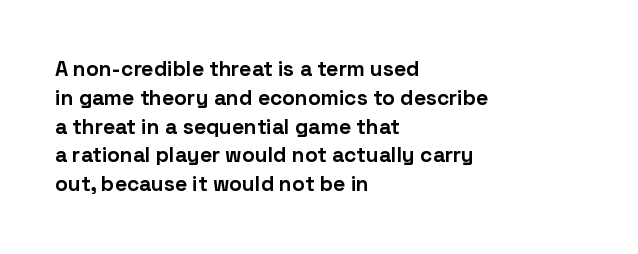
The image shows 21 px bold type, upright; set left-aligned, normal line spacing (1.37x), normal letter spacing, not underlined.
